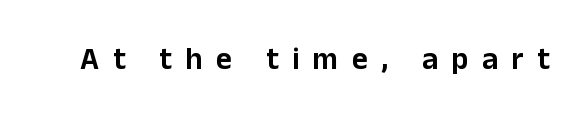
Q: Is the text italic (slanted)? A: No, it is upright.
Q: Is the typeface a serif or a sans-serif typeface? A: Sans-serif.
Q: Is the text underlined? A: No.
Q: Is the spacing between letters normal or unusually wide? A: Unusually wide.
Q: Width (condensed, normal, or wide)? A: Normal.
Q: Stroke contrast? A: Low.
Q: x-height? A: Medium.
Q: Monospaced? A: No.
